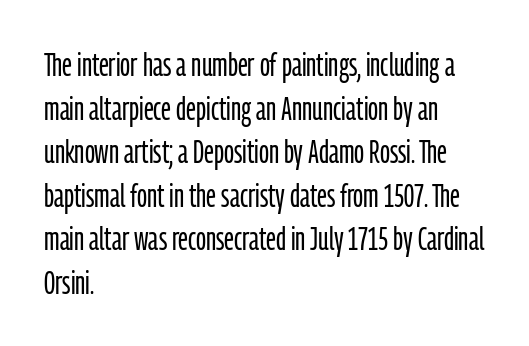
{"serif": "no", "italic": "no", "bold": "no", "weight": "light", "width": "condensed", "stroke_contrast": "low", "x_height": "medium", "monospaced": "no", "underline": "no", "align": "left", "line_spacing": "normal", "line_spacing_ratio": 1.32, "letter_spacing": "normal", "letter_spacing_em": 0.0, "glyph_px": 33}
